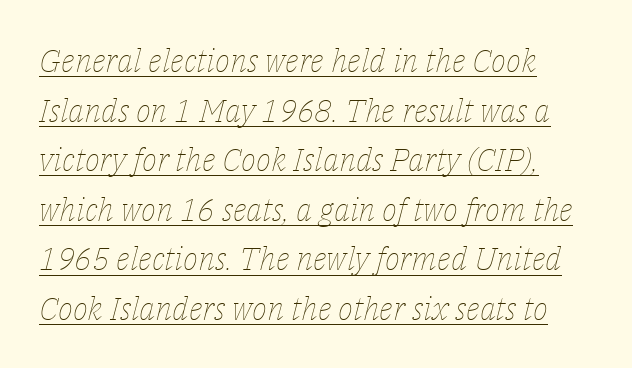
Q: Is the text bold? A: No.
Q: Is the text italic (slanted)? A: Yes, it leans right by about 14 degrees.
Q: Is the text underlined? A: Yes.
Q: How is the paragraph aligned? A: Left-aligned.
Q: Is the spacing between letters normal or unusually wide? A: Normal.
Q: Is the spacing between lines tight, normal or loose? A: Normal.
Q: Width (condensed, normal, or wide)? A: Normal.
Q: Stroke contrast? A: Low.
Q: x-height? A: Medium.
Q: Monospaced? A: No.
